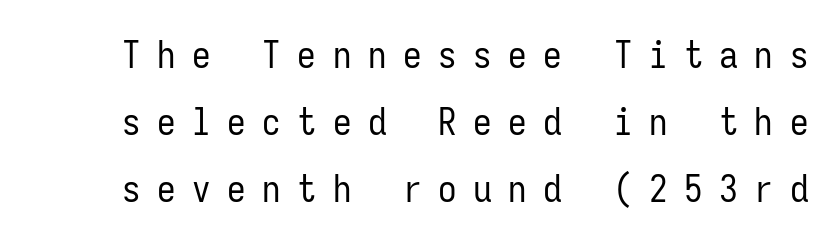
A roman cut, with each character standing at attention. The font is comparable to plain body text, perhaps lighter. Has an underline been added? It has not. Here the designer chose a console-style face with uniform glyph widths. The rendering inserts visible extra space after every character. Typographically, this falls in the sans-serif category.
